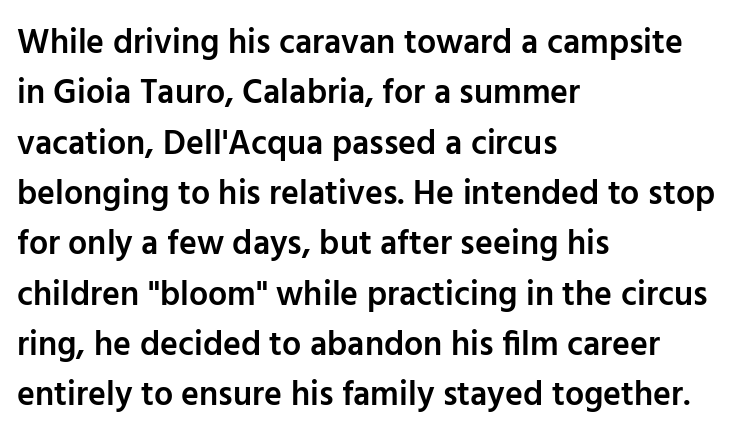
Q: Is the text bold? A: Semi-bold.
Q: Is the text italic (slanted)? A: No, it is upright.
Q: Is the typeface a serif or a sans-serif typeface? A: Sans-serif.
Q: Is the text underlined? A: No.
Q: How is the paragraph aligned? A: Left-aligned.
Q: Is the spacing between letters normal or unusually wide? A: Normal.
Q: Is the spacing between lines tight, normal or loose? A: Normal.
Q: Width (condensed, normal, or wide)? A: Normal.
Q: Stroke contrast? A: Low.
Q: x-height? A: Medium.
Q: Monospaced? A: No.
